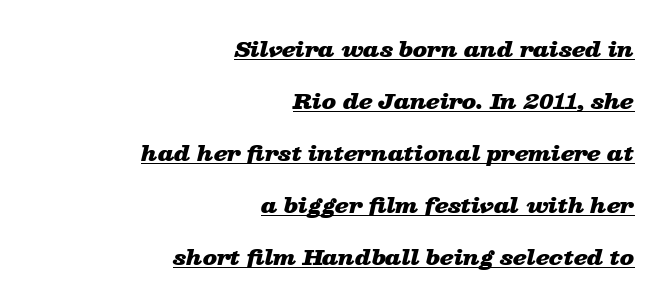
{"italic": "yes", "lean": "right", "slant_degrees": 13, "bold": "yes", "underline": "yes", "align": "right", "line_spacing": "loose", "line_spacing_ratio": 2.48, "letter_spacing": "normal", "letter_spacing_em": 0.0, "glyph_px": 21}
